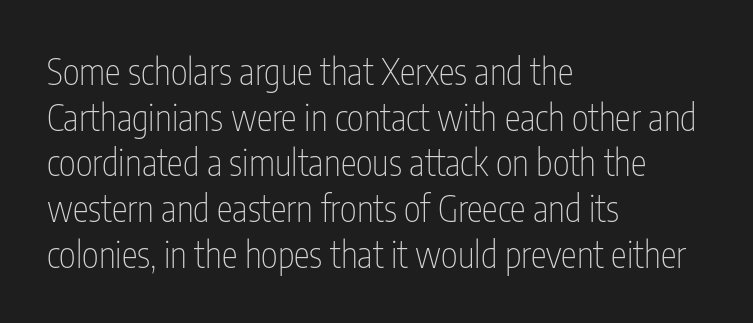
{"serif": "no", "italic": "no", "bold": "no", "weight": "thin", "width": "condensed", "stroke_contrast": "low", "x_height": "medium", "monospaced": "no", "underline": "no", "align": "left", "line_spacing": "normal", "line_spacing_ratio": 1.27, "letter_spacing": "normal", "letter_spacing_em": 0.0, "glyph_px": 36}
